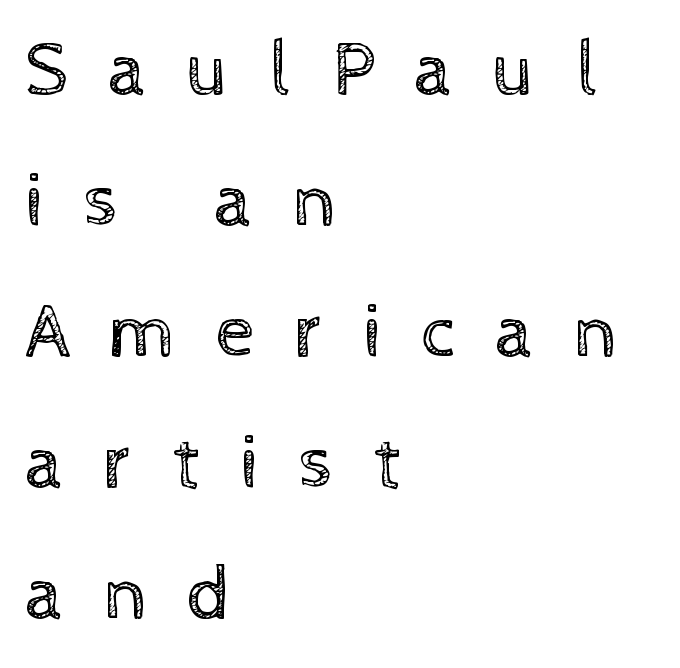
Q: Is the text bold? A: No.
Q: Is the text italic (slanted)? A: No, it is upright.
Q: Is the text underlined? A: No.
Q: How is the paragraph aligned? A: Left-aligned.
Q: Is the spacing between letters normal or unusually wide? A: Unusually wide.
Q: Is the spacing between lines tight, normal or loose? A: Normal.
Q: Width (condensed, normal, or wide)? A: Normal.
Q: x-height? A: Medium.
Q: Monospaced? A: No.
